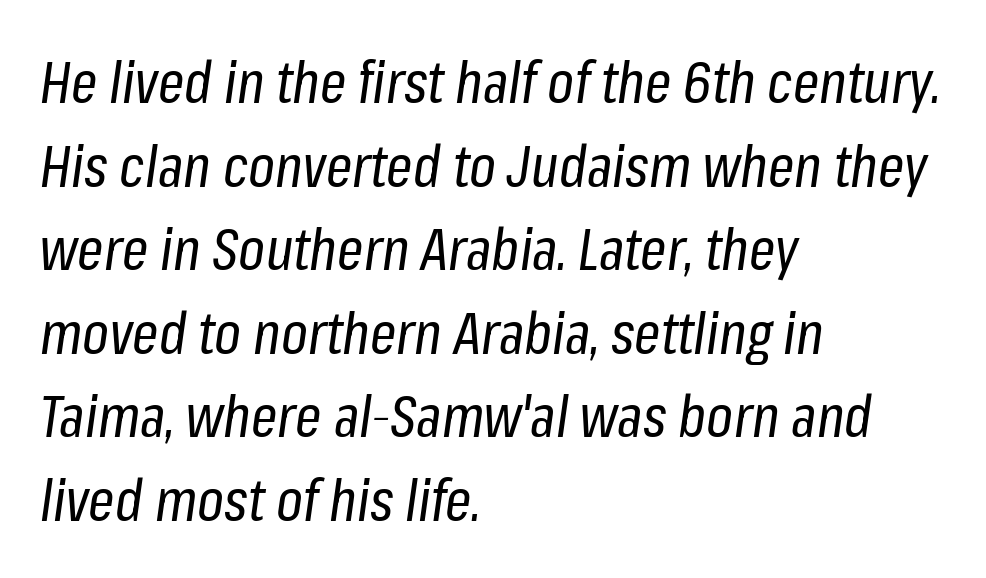
Q: Is the text bold? A: No.
Q: Is the text italic (slanted)? A: Yes, it leans right by about 8 degrees.
Q: Is the text underlined? A: No.
Q: How is the paragraph aligned? A: Left-aligned.
Q: Is the spacing between letters normal or unusually wide? A: Normal.
Q: Is the spacing between lines tight, normal or loose? A: Normal.
Q: Width (condensed, normal, or wide)? A: Condensed.
Q: Stroke contrast? A: Low.
Q: x-height? A: Medium.
Q: Monospaced? A: No.
